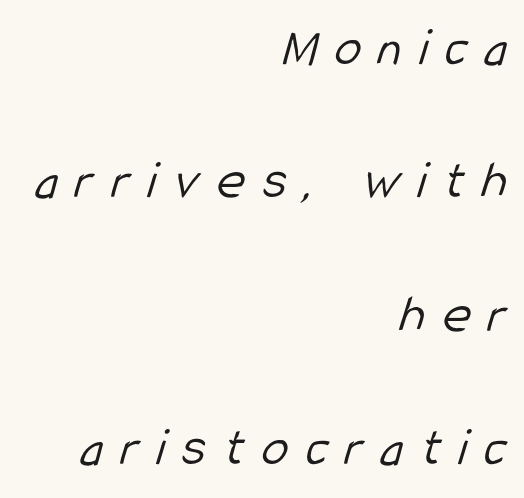
Tracking value appears strongly positive — letters spread wide. Type style note: lacks serifs. These lines are set flush right with a ragged left edge. A typesetter would call this proportional, since set widths differ per character. Stems here are at most as thick as an everyday book face.
